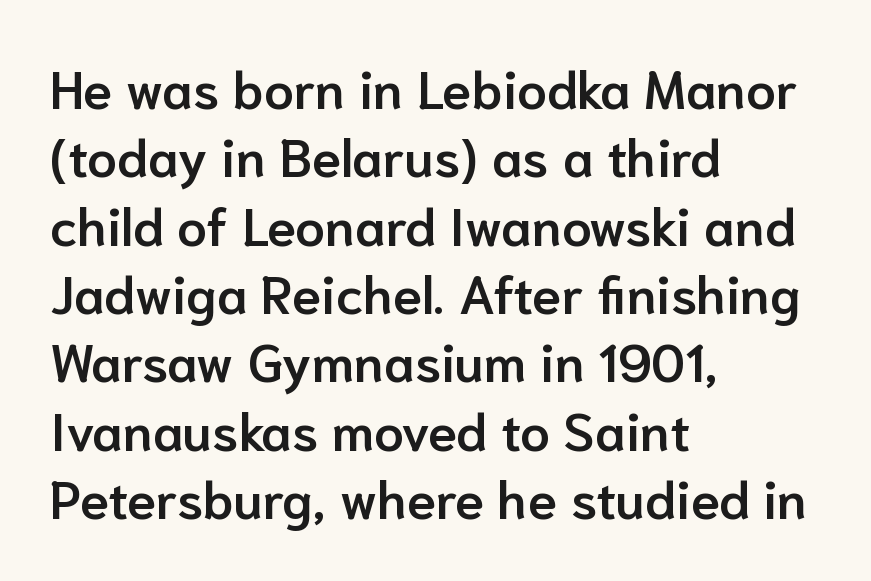
Q: Is the text bold? A: Semi-bold.
Q: Is the text italic (slanted)? A: No, it is upright.
Q: Is the typeface a serif or a sans-serif typeface? A: Sans-serif.
Q: Is the text underlined? A: No.
Q: How is the paragraph aligned? A: Left-aligned.
Q: Is the spacing between letters normal or unusually wide? A: Normal.
Q: Is the spacing between lines tight, normal or loose? A: Normal.
Q: Width (condensed, normal, or wide)? A: Normal.
Q: Stroke contrast? A: Low.
Q: x-height? A: Medium.
Q: Monospaced? A: No.
